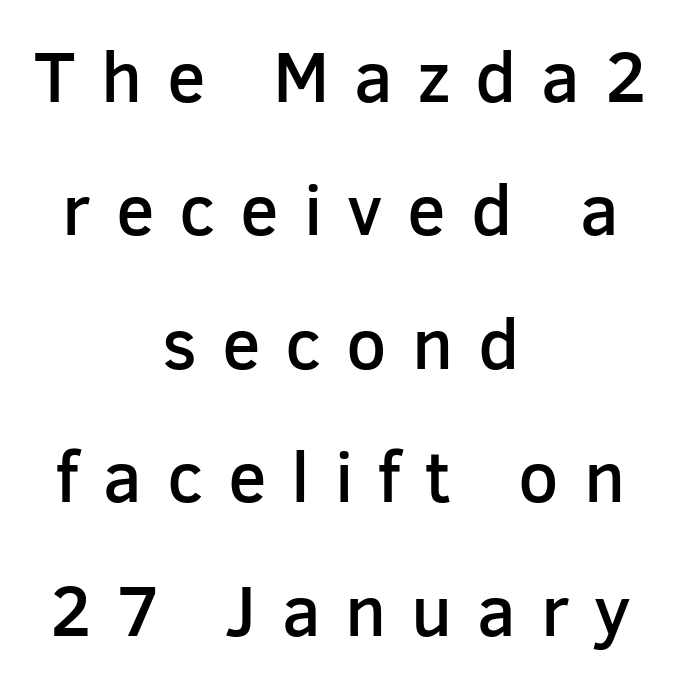
{"serif": "no", "italic": "no", "bold": "semi", "weight": "semibold", "width": "normal", "stroke_contrast": "low", "x_height": "medium", "monospaced": "no", "underline": "no", "align": "center", "line_spacing_ratio": 1.88, "letter_spacing": "wide", "letter_spacing_em": 0.35, "glyph_px": 71}
